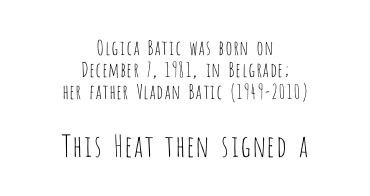
Q: Is the text bold? A: No.
Q: Is the text italic (slanted)? A: No, it is upright.
Q: Is the typeface a serif or a sans-serif typeface? A: Sans-serif.
Q: Is the text underlined? A: No.
Q: How is the paragraph aligned? A: Centered.
Q: Is the spacing between letters normal or unusually wide? A: Normal.
Q: Is the spacing between lines tight, normal or loose? A: Tight.
Q: Which block of text is set in a larger size, the first (top) or the second (bottom)? A: The second (bottom) one.
Q: Width (condensed, normal, or wide)? A: Condensed.
Q: Stroke contrast? A: Low.
Q: x-height? A: Large.
Q: Monospaced? A: No.
